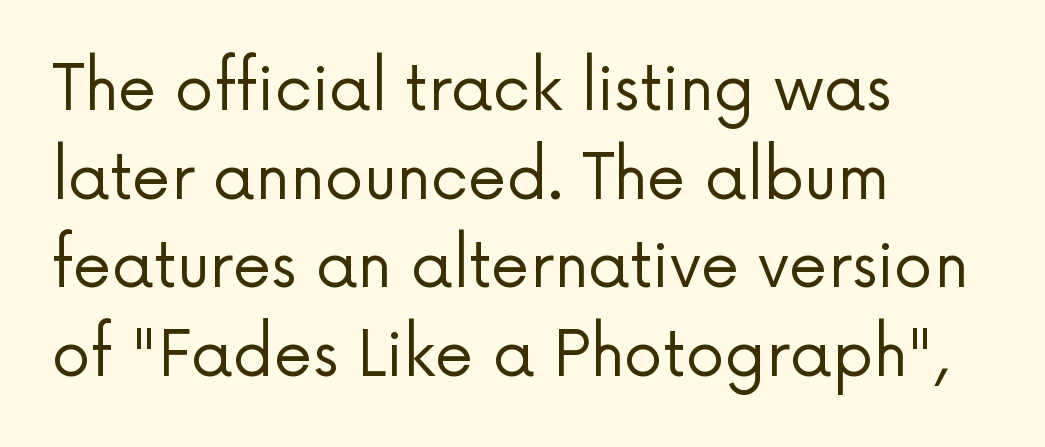
The block of text has a typical density, with ordinary space between rows. This rendering features lettering with no underline. Unlike a traditional serif, this face leaves its strokes unadorned. A classic flush-left, rag-right setting is used for this passage. Looks like regular typesetting: each glyph gets only the width it needs. In terms of posture, this sample is upright.
